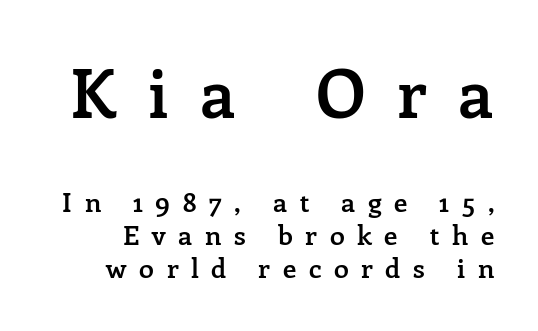
The image shows 68 px semibold serif type, upright; set line spacing 1.23x, unusually wide letter spacing (+0.47 em), not underlined; the first (top) block is 2.52x larger; low stroke contrast and a medium x-height.
